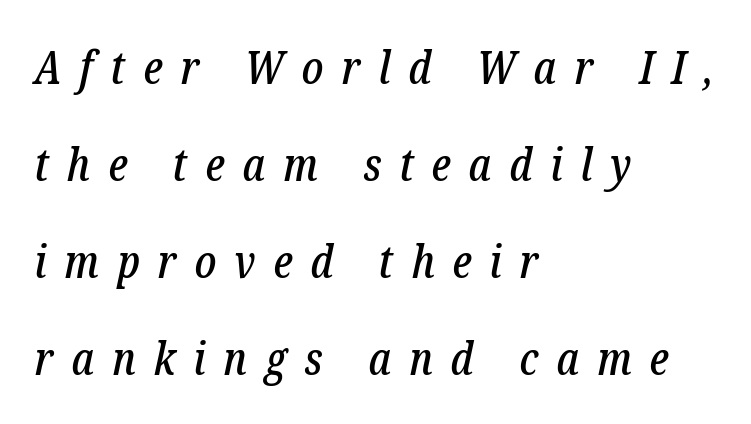
An italicized treatment has been applied to the whole sample. Proportional: the letters do not fall into vertical columns. The specimen omits any rule beneath the text block's lines. Students, observe: this is what heavily led, spacious text looks like. The lines in this sample share a left origin and differ only in where they stop.
